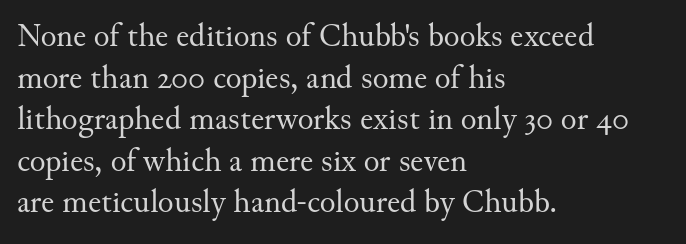
What stands out about the letter spacing? Nothing — it is the standard amount. The letters advance in unequal steps, a hallmark of proportional type. Quick note: underline off. Compared with a typical body face, this is equally light or lighter still.
